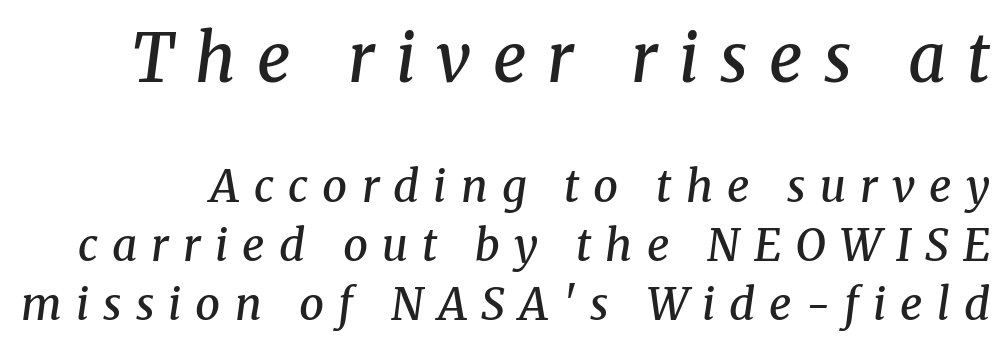
Q: Is the text bold? A: Semi-bold.
Q: Is the text italic (slanted)? A: Yes, it leans right by about 8 degrees.
Q: Is the typeface a serif or a sans-serif typeface? A: Serif.
Q: Is the text underlined? A: No.
Q: Is the spacing between letters normal or unusually wide? A: Unusually wide.
Q: Is the spacing between lines tight, normal or loose? A: Normal.
Q: Which block of text is set in a larger size, the first (top) or the second (bottom)? A: The first (top) one.
Q: Width (condensed, normal, or wide)? A: Normal.
Q: Stroke contrast? A: Medium.
Q: x-height? A: Medium.
Q: Monospaced? A: No.
